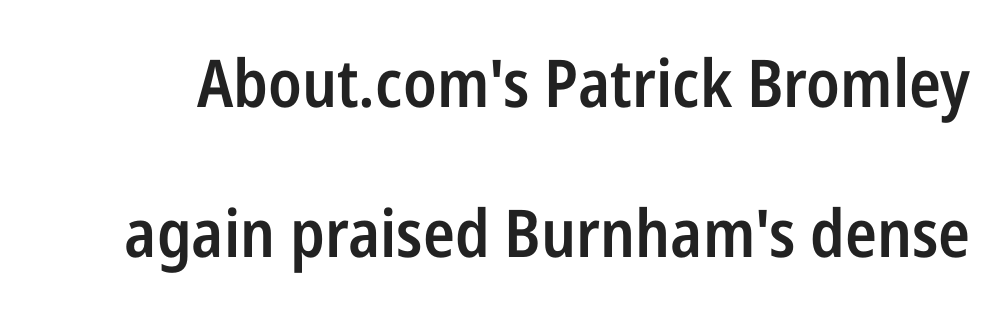
Q: Is the text bold? A: Semi-bold.
Q: Is the text italic (slanted)? A: No, it is upright.
Q: Is the typeface a serif or a sans-serif typeface? A: Sans-serif.
Q: Is the text underlined? A: No.
Q: Is the spacing between letters normal or unusually wide? A: Normal.
Q: Is the spacing between lines tight, normal or loose? A: Loose.
Q: Width (condensed, normal, or wide)? A: Condensed.
Q: Stroke contrast? A: Low.
Q: x-height? A: Medium.
Q: Monospaced? A: No.
